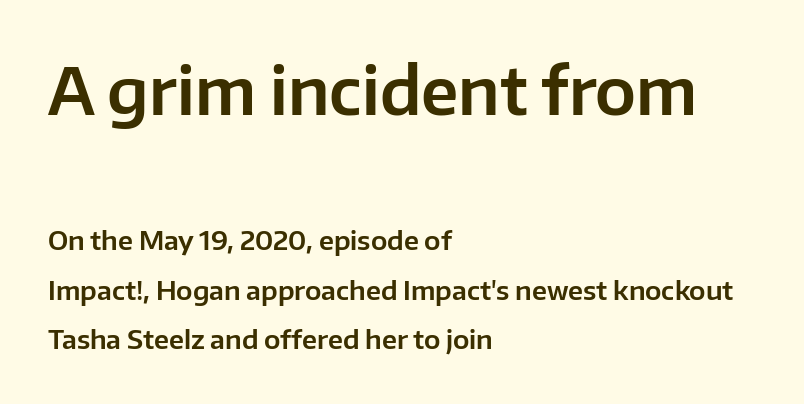
{"serif": "no", "italic": "no", "width": "normal", "stroke_contrast": "low", "x_height": "medium", "monospaced": "no", "underline": "no", "align": "left", "line_spacing": "loose", "line_spacing_ratio": 1.9, "letter_spacing": "normal", "letter_spacing_em": 0.0, "larger_block": "first", "size_ratio": 2.5, "glyph_px": 65}
